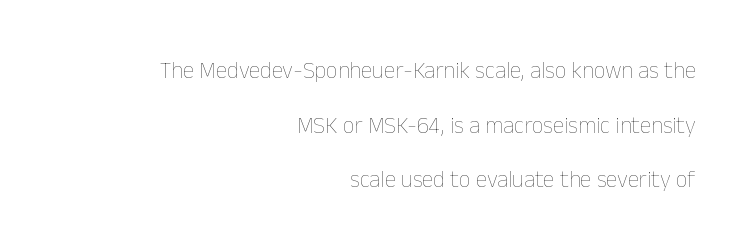
The gap between lines stays unmarked. Between one letter and the next there's only the usual sliver of space. A quiet, ordinary-to-light weight characterises the typeface. Italic: no, the glyphs are upright roman.
